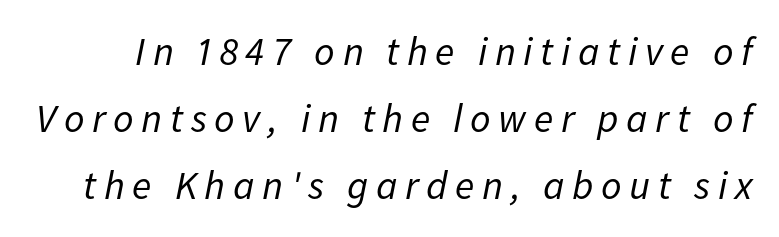
Q: Is the text bold? A: No.
Q: Is the text italic (slanted)? A: Yes, it leans right by about 11 degrees.
Q: Is the text underlined? A: No.
Q: Is the spacing between lines tight, normal or loose? A: Normal.
Q: Width (condensed, normal, or wide)? A: Normal.
Q: Stroke contrast? A: Low.
Q: x-height? A: Medium.
Q: Monospaced? A: No.
